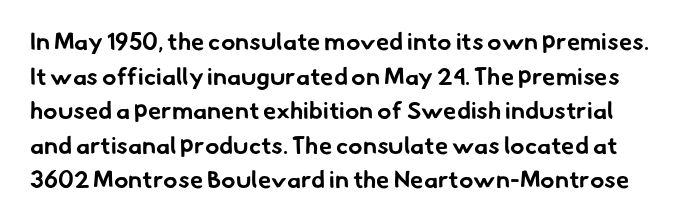
The image shows 24 px bold type; set normal line spacing (1.44x), normal letter spacing, not underlined.
